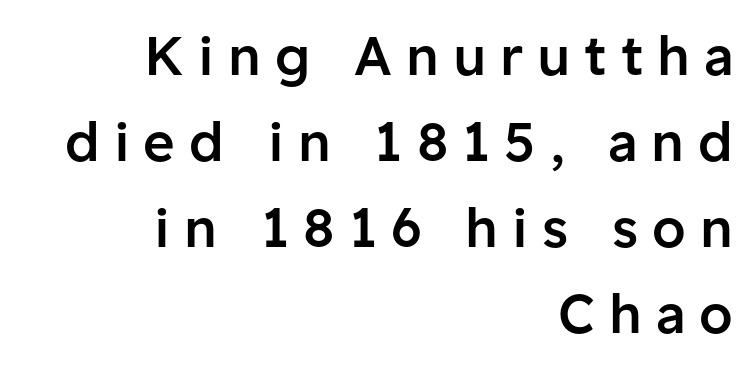
{"serif": "no", "italic": "no", "bold": "semi", "weight": "semibold", "width": "normal", "stroke_contrast": "low", "x_height": "medium", "monospaced": "no", "underline": "no", "align": "right", "line_spacing": "normal", "line_spacing_ratio": 1.59, "letter_spacing": "wide", "letter_spacing_em": 0.26, "glyph_px": 54}
